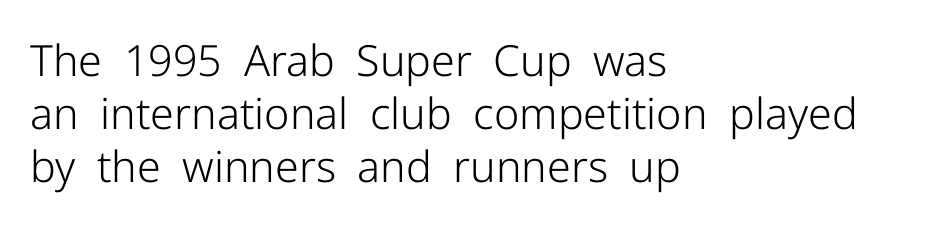
Q: Is the text bold? A: No.
Q: Is the text italic (slanted)? A: No, it is upright.
Q: Is the typeface a serif or a sans-serif typeface? A: Sans-serif.
Q: Is the text underlined? A: No.
Q: How is the paragraph aligned? A: Left-aligned.
Q: Is the spacing between letters normal or unusually wide? A: Normal.
Q: Width (condensed, normal, or wide)? A: Normal.
Q: Stroke contrast? A: Low.
Q: x-height? A: Medium.
Q: Monospaced? A: No.
